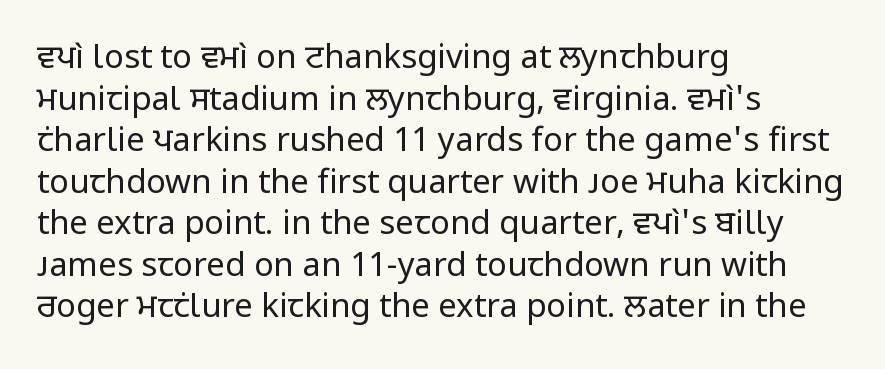
The weight would be labelled regular, book, light, or lighter still. These lines keep a tight, regular rhythm from letter to letter. The rendering uses natural spacing where letterforms have individual widths. A bare baseline throughout the passage. The typesetter chose a ragged-right arrangement here. The font's upright variant was chosen for this text.
